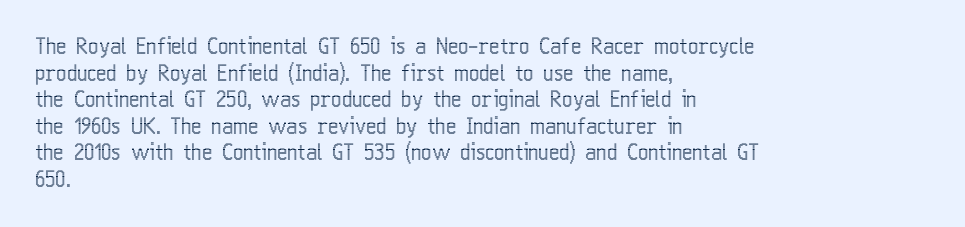
{"italic": "no", "underline": "no", "align": "left", "line_spacing_ratio": 1.21, "letter_spacing": "normal", "letter_spacing_em": 0.0, "glyph_px": 22}
